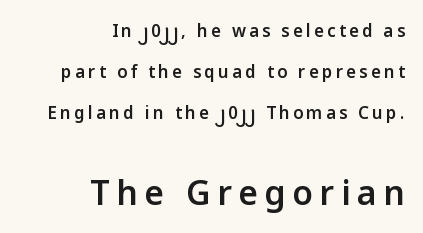
{"serif": "no", "italic": "no", "bold": "semi", "weight": "semibold", "width": "normal", "stroke_contrast": "low", "x_height": "medium", "monospaced": "no", "underline": "no", "align": "right", "line_spacing": "loose", "line_spacing_ratio": 2.4, "larger_block": "second", "size_ratio": 2.0, "glyph_px": 34}
